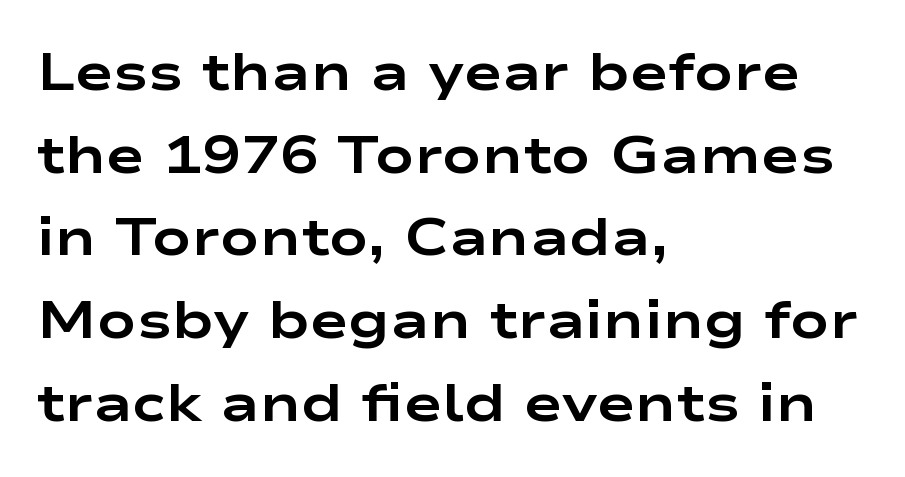
Q: Is the text bold? A: Yes.
Q: Is the text italic (slanted)? A: No, it is upright.
Q: Is the typeface a serif or a sans-serif typeface? A: Sans-serif.
Q: Is the text underlined? A: No.
Q: How is the paragraph aligned? A: Left-aligned.
Q: Is the spacing between letters normal or unusually wide? A: Normal.
Q: Is the spacing between lines tight, normal or loose? A: Normal.
Q: Width (condensed, normal, or wide)? A: Wide.
Q: Stroke contrast? A: Low.
Q: x-height? A: Medium.
Q: Monospaced? A: No.
